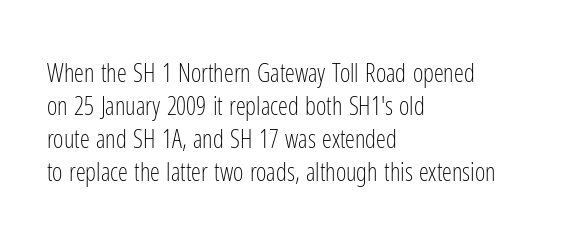
{"italic": "no", "bold": "no", "underline": "no", "align": "left", "line_spacing": "normal", "line_spacing_ratio": 1.32, "letter_spacing": "normal", "letter_spacing_em": 0.0, "glyph_px": 25}
